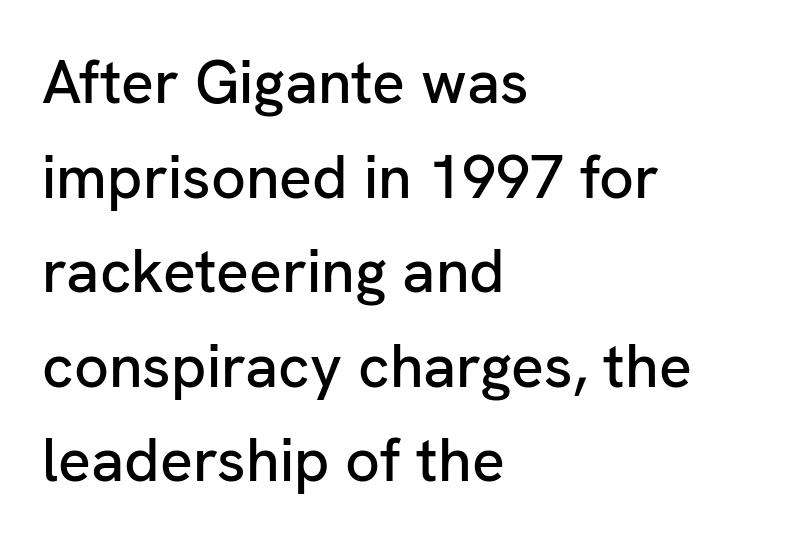
The image shows 61 px sans-serif type, upright; set left-aligned, normal line spacing (1.55x), normal letter spacing, not underlined; low stroke contrast and a medium x-height.
